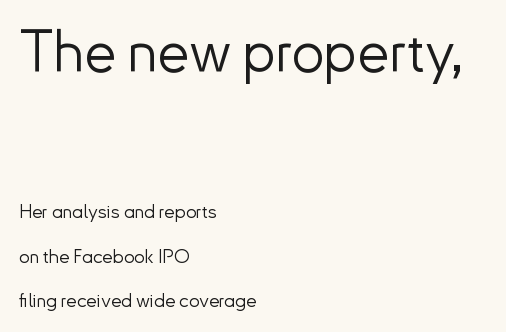
The image shows 58 px light sans-serif type, upright; set left-aligned, loose line spacing (2.34x), normal letter spacing, not underlined; the first (top) block is 3.05x larger; low stroke contrast and a small x-height.
